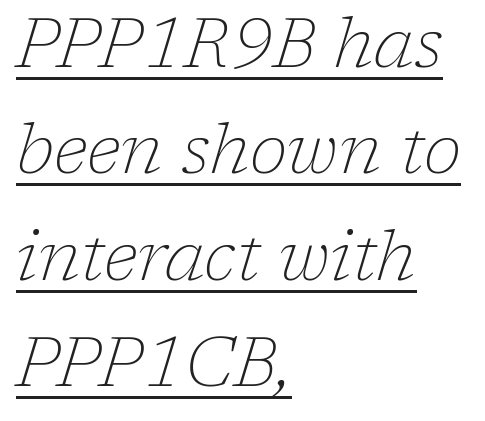
The image shows 69 px thin serif type, italic (leaning right); set left-aligned, normal line spacing (1.54x), normal letter spacing, underlined; low stroke contrast and a medium x-height.
